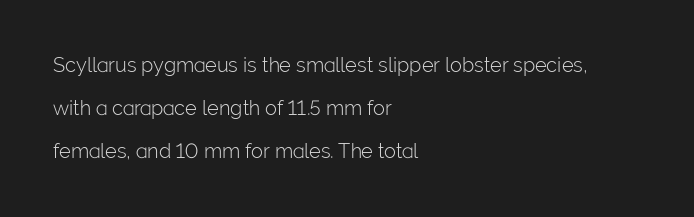
Q: Is the text bold? A: No.
Q: Is the text italic (slanted)? A: No, it is upright.
Q: Is the text underlined? A: No.
Q: How is the paragraph aligned? A: Left-aligned.
Q: Is the spacing between letters normal or unusually wide? A: Normal.
Q: Is the spacing between lines tight, normal or loose? A: Loose.
